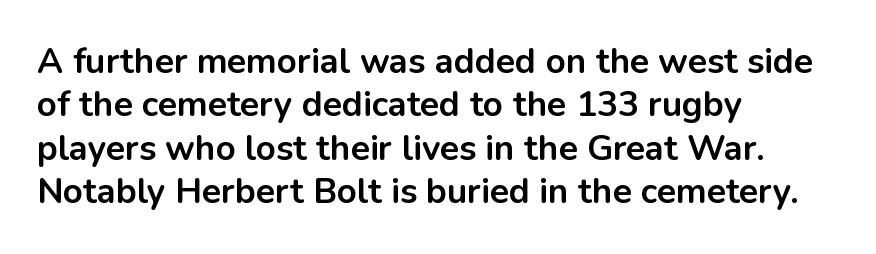
The image shows 35 px bold sans-serif type, upright; set left-aligned, line spacing 1.24x, normal letter spacing, not underlined; low stroke contrast and a medium x-height.
